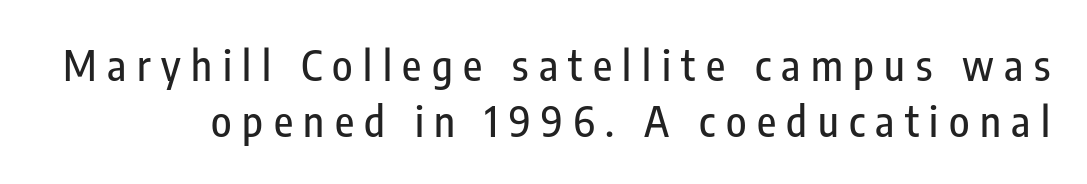
Proportional: the letters do not fall into vertical columns. The specimen reads as upright at a glance. Underline: absent. No feet cap the strokes, marking this as sans-serif type. Words appear elongated and porous because spacing is wide. How would I describe the line gaps? Plain and ordinary.
